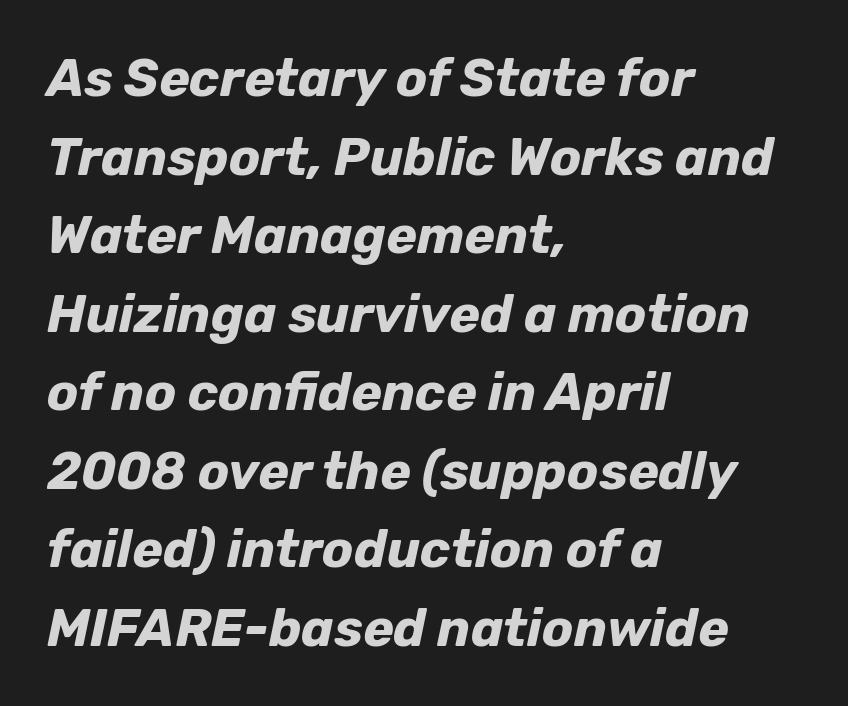
{"italic": "yes", "lean": "right", "slant_degrees": 12, "bold": "yes", "weight": "bold", "width": "normal", "stroke_contrast": "low", "x_height": "medium", "monospaced": "no", "underline": "no", "align": "left", "line_spacing": "normal", "line_spacing_ratio": 1.51, "letter_spacing": "normal", "letter_spacing_em": 0.0, "glyph_px": 52}
